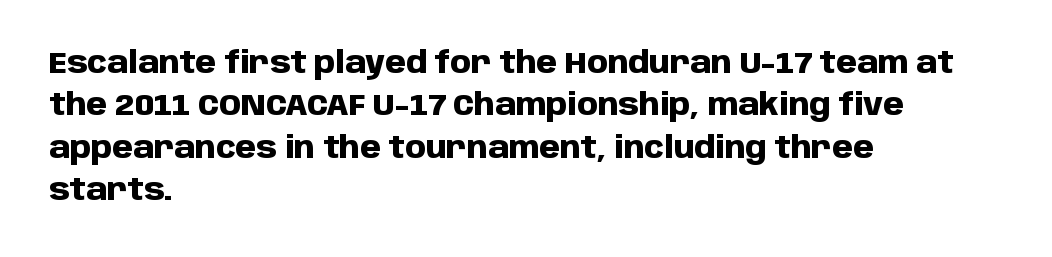
The image shows 30 px heavy sans-serif type, upright; set left-aligned, normal line spacing (1.41x), normal letter spacing, not underlined; low stroke contrast and a large x-height.
